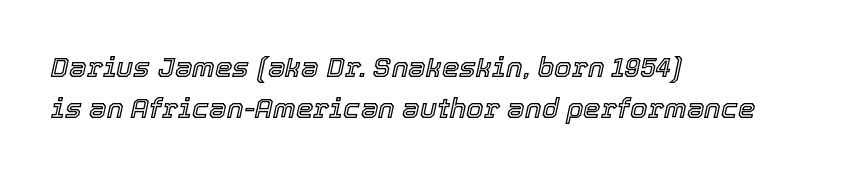
Q: Is the text italic (slanted)? A: Yes, it leans right by about 12 degrees.
Q: Is the text underlined? A: No.
Q: How is the paragraph aligned? A: Left-aligned.
Q: Is the spacing between letters normal or unusually wide? A: Normal.
Q: Is the spacing between lines tight, normal or loose? A: Normal.
Q: Width (condensed, normal, or wide)? A: Normal.
Q: x-height? A: Medium.
Q: Monospaced? A: No.
